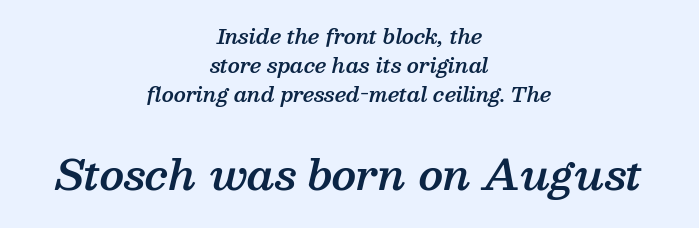
This rendering uses center alignment, leaving both contours irregular but symmetric. Observe the lean: these are italic letterforms. Does the type have serifs? Yes, each stem ends in a small foot. Look at the tracking — it's just the regular setting, nothing added. Character widths vary here, with narrow letters taking less room than wide ones. Whoever set this chose a conventional vertical rhythm.
